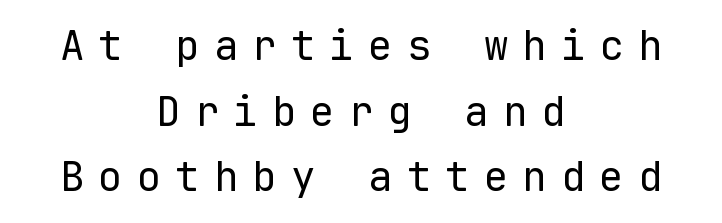
The image shows 41 px regular-weight sans-serif type, upright, monospaced; set centered, normal line spacing (1.6x), unusually wide letter spacing (+0.34 em), not underlined; low stroke contrast and a medium x-height.
